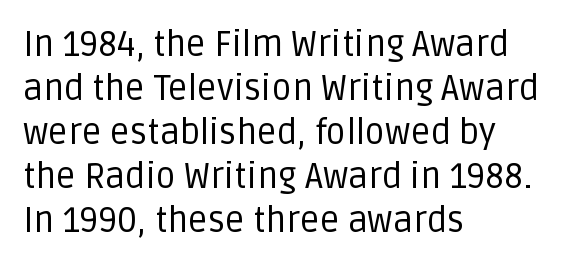
{"serif": "no", "italic": "no", "bold": "no", "weight": "regular", "width": "normal", "stroke_contrast": "low", "x_height": "large", "monospaced": "no", "underline": "no", "align": "left", "line_spacing": "normal", "line_spacing_ratio": 1.26, "letter_spacing": "normal", "letter_spacing_em": 0.0, "glyph_px": 35}
